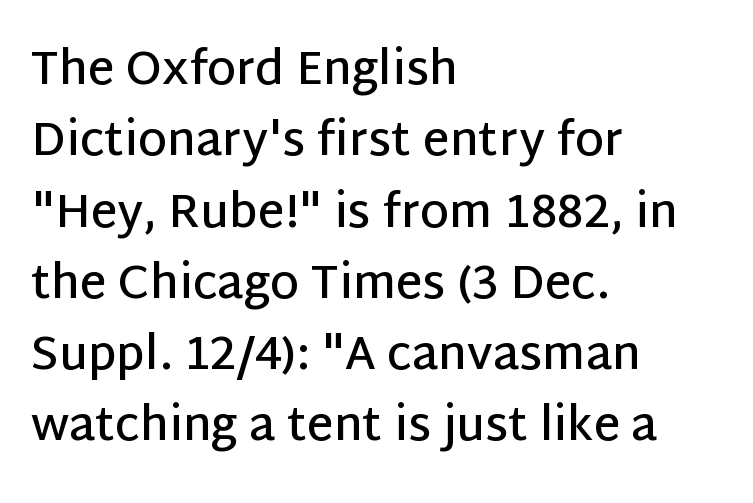
Stroke thickness is moderately raised; the sample reads as semibold. The font family rendered here belongs to the sans-serif group. Leftover space on each line is placed entirely after the last word. Whoever set this chose a conventional vertical rhythm. Anything drawn beneath the words? Only blank space.
